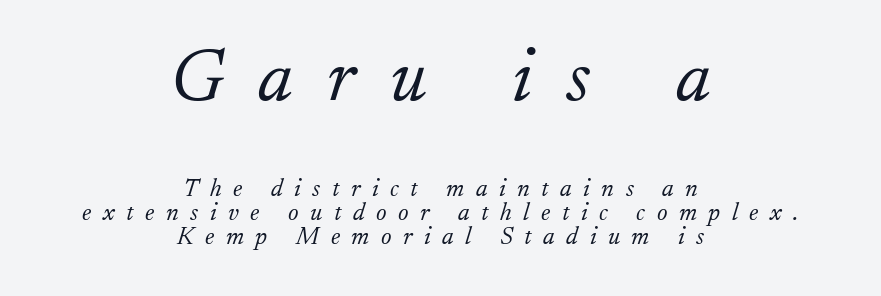
Q: Is the text bold? A: No.
Q: Is the text italic (slanted)? A: Yes, it leans right by about 17 degrees.
Q: Is the typeface a serif or a sans-serif typeface? A: Serif.
Q: Is the text underlined? A: No.
Q: How is the paragraph aligned? A: Centered.
Q: Is the spacing between letters normal or unusually wide? A: Unusually wide.
Q: Is the spacing between lines tight, normal or loose? A: Tight.
Q: Which block of text is set in a larger size, the first (top) or the second (bottom)? A: The first (top) one.
Q: Width (condensed, normal, or wide)? A: Normal.
Q: Stroke contrast? A: Low.
Q: x-height? A: Small.
Q: Monospaced? A: No.
